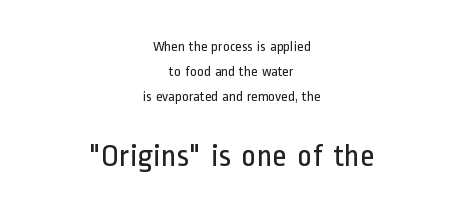
Stroke thickness stays within the range of a standard reading face or lighter. The glyphs are unaccompanied by any horizontal stroke below them. Leftover space on each line is divided equally before and after the words. Here the glyphs are tracked normally, forming tight word shapes. The text was rendered using a sans face with plain stroke endings.
